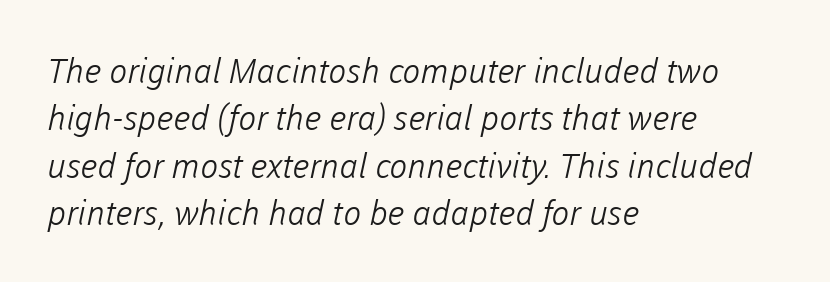
{"serif": "no", "bold": "no", "weight": "light", "width": "normal", "stroke_contrast": "low", "x_height": "medium", "monospaced": "no", "underline": "no", "align": "left", "line_spacing": "normal", "line_spacing_ratio": 1.39, "letter_spacing": "normal", "letter_spacing_em": 0.0, "glyph_px": 34}
